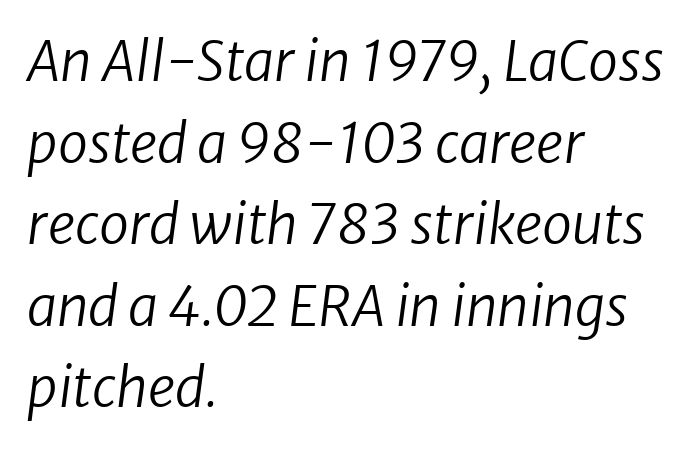
{"serif": "no", "bold": "no", "weight": "regular", "width": "normal", "stroke_contrast": "low", "x_height": "medium", "monospaced": "no", "underline": "no", "align": "left", "line_spacing": "normal", "line_spacing_ratio": 1.51, "letter_spacing": "normal", "letter_spacing_em": 0.0, "glyph_px": 54}
